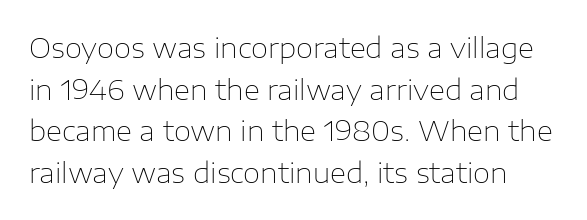
Q: Is the text bold? A: No.
Q: Is the text italic (slanted)? A: No, it is upright.
Q: Is the typeface a serif or a sans-serif typeface? A: Sans-serif.
Q: Is the text underlined? A: No.
Q: Is the spacing between letters normal or unusually wide? A: Normal.
Q: Is the spacing between lines tight, normal or loose? A: Normal.
Q: Width (condensed, normal, or wide)? A: Normal.
Q: Stroke contrast? A: Low.
Q: x-height? A: Medium.
Q: Monospaced? A: No.
